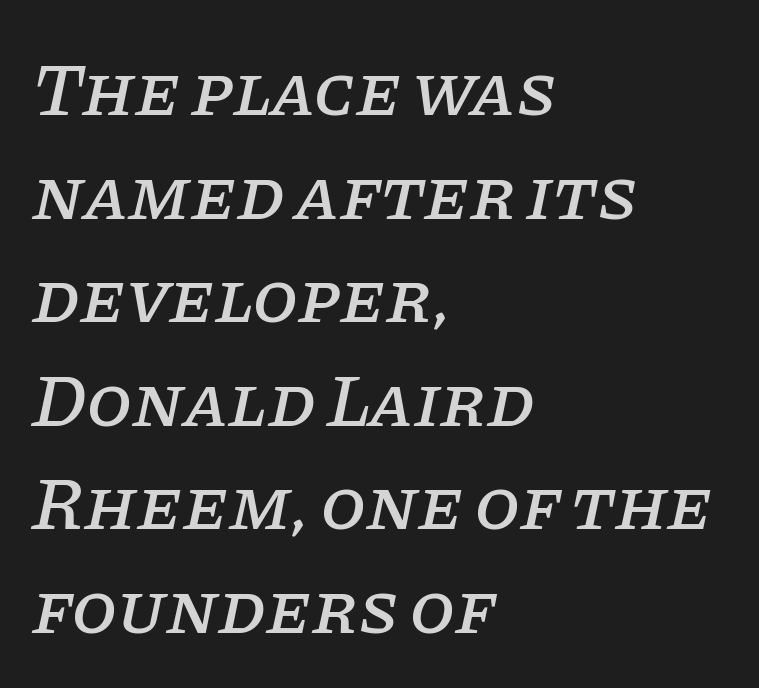
The image shows 74 px serif type, italic (leaning right); set left-aligned, normal line spacing (1.4x), normal letter spacing, not underlined; low stroke contrast and a large x-height.
